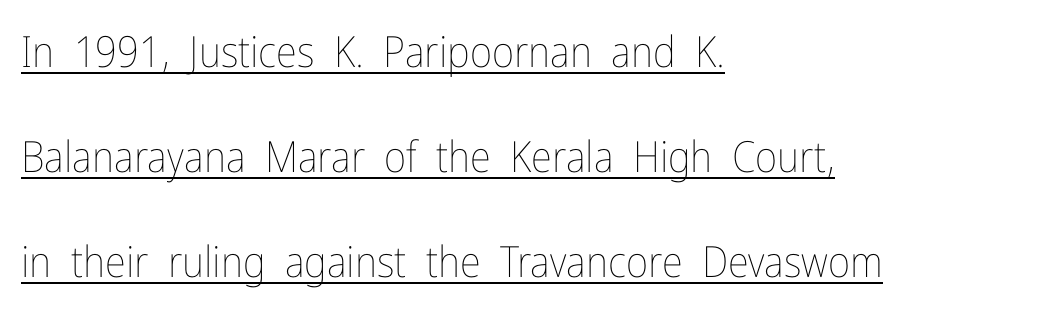
Unbolded letterforms with no extra heft. The lettering holds an erect, upright posture throughout. Notice how the passage keeps a crisp vertical edge on the left only. These lines are rendered in a variable-pitch font.
